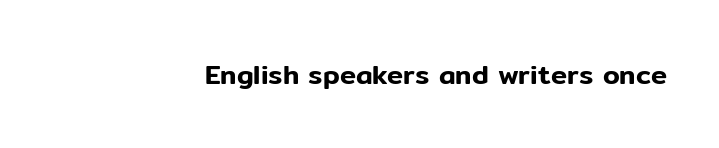
The image shows 27 px text type, upright; set normal letter spacing, not underlined.
